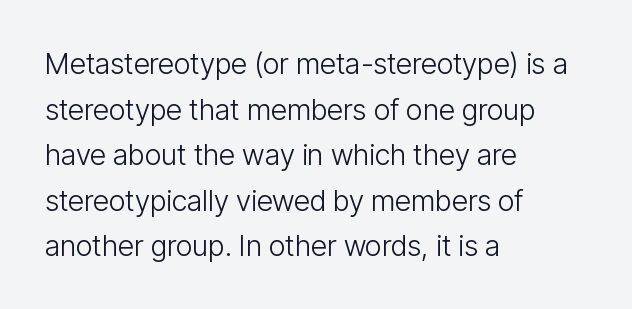
Q: Is the text bold? A: No.
Q: Is the text italic (slanted)? A: No, it is upright.
Q: Is the typeface a serif or a sans-serif typeface? A: Sans-serif.
Q: Is the text underlined? A: No.
Q: How is the paragraph aligned? A: Left-aligned.
Q: Is the spacing between letters normal or unusually wide? A: Normal.
Q: Is the spacing between lines tight, normal or loose? A: Normal.
Q: Width (condensed, normal, or wide)? A: Condensed.
Q: Stroke contrast? A: Low.
Q: x-height? A: Medium.
Q: Monospaced? A: No.
